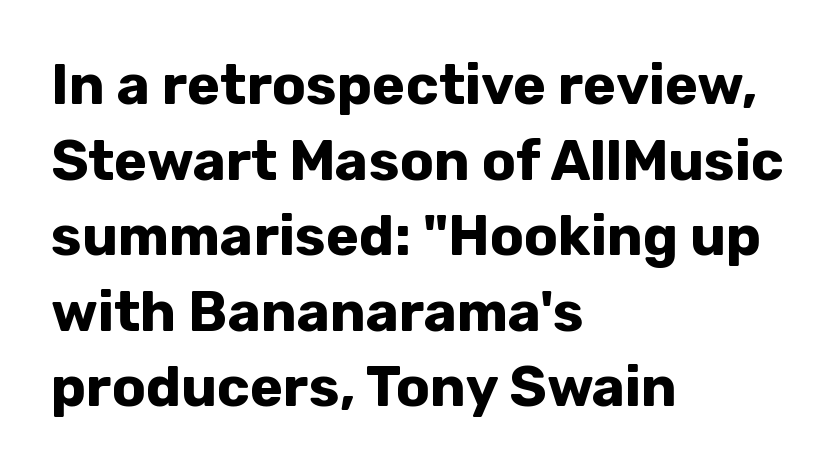
Thick stems and heavy bowls — unmistakably bold. Do the characters align in a grid? No, the font is proportional. The typesetter chose a ragged-right arrangement here. The passage shown is not underscored anywhere. There is no visible air inserted between adjacent glyphs. The passage shown is typeset with a sans-serif family.
